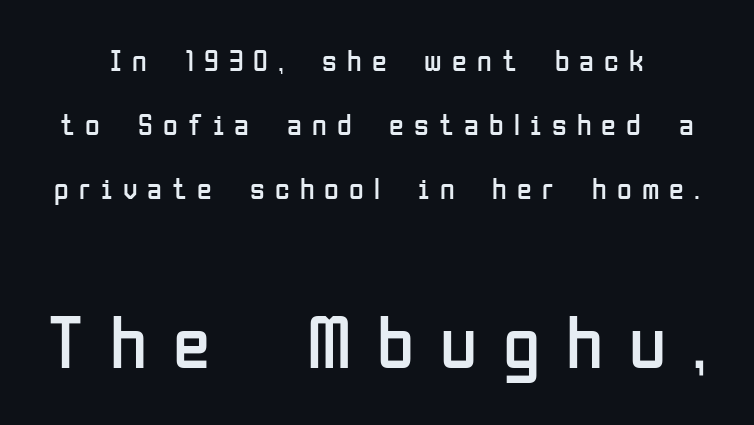
The following chunk of copy outweighs the initial chunk in type size. In terms of leading, this rendering errs on the spacious side. The passage shown is not bold in any degree. This sample uses expanded letter spacing, leaving extra air between glyphs.
